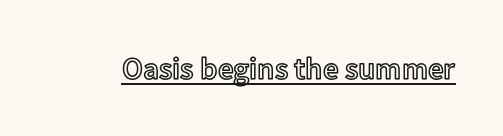
Q: Is the text italic (slanted)? A: No, it is upright.
Q: Is the text underlined? A: Yes.
Q: Is the spacing between letters normal or unusually wide? A: Normal.
Q: Width (condensed, normal, or wide)? A: Normal.
Q: x-height? A: Medium.
Q: Monospaced? A: No.
